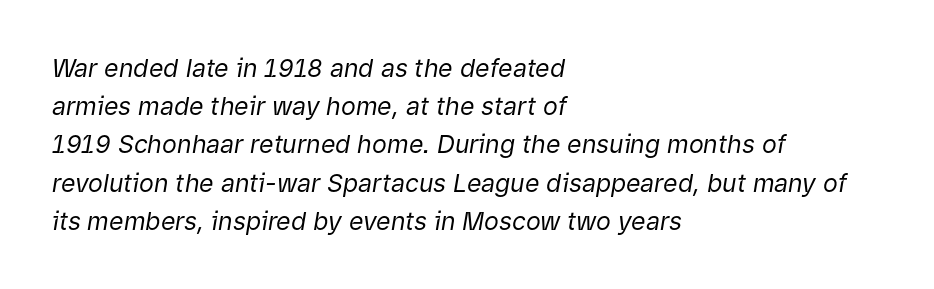
The image shows 25 px text type, italic (leaning right); set left-aligned, normal line spacing (1.53x), normal letter spacing, not underlined.
